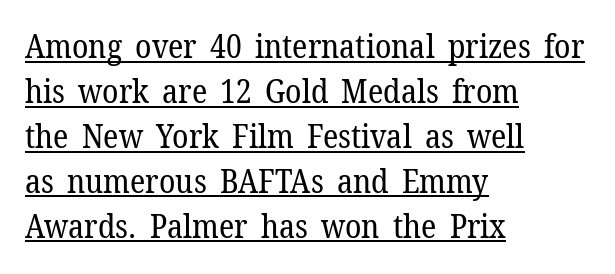
The image shows 33 px regular-weight serif type, upright; set left-aligned, normal line spacing (1.36x), normal letter spacing, underlined; low stroke contrast and a medium x-height.
